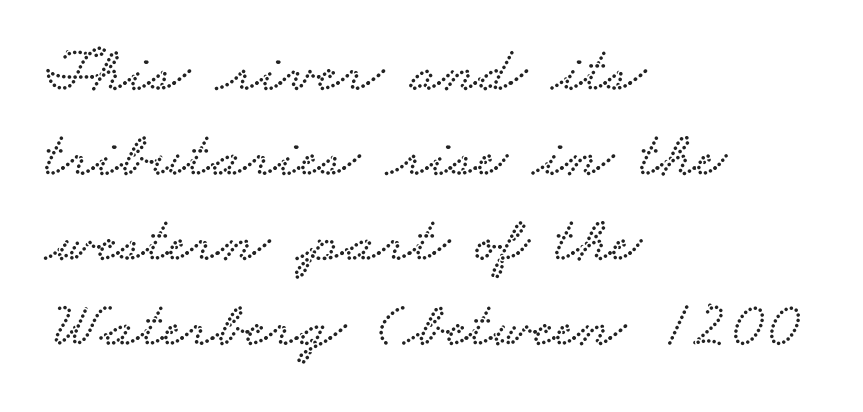
The image shows 65 px wide serif type; set left-aligned, normal line spacing (1.31x), normal letter spacing, not underlined; low stroke contrast and a small x-height.
